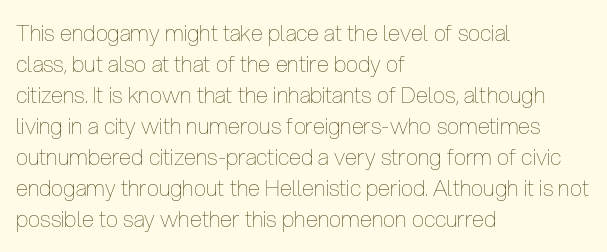
The image shows 22 px text type, upright; set left-aligned, normal line spacing (1.41x), normal letter spacing, not underlined.
